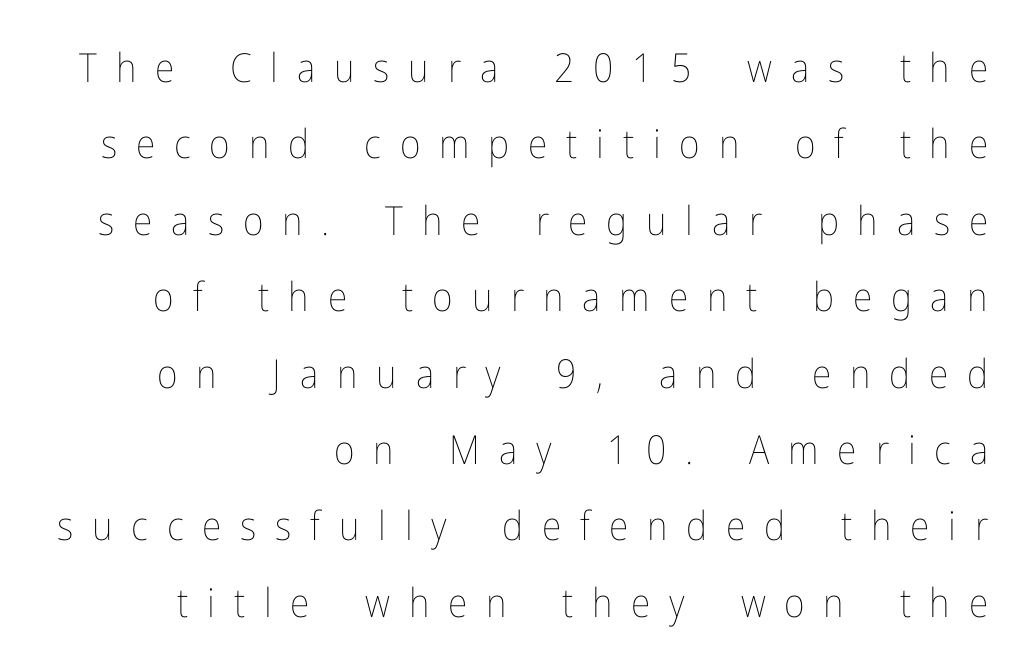
{"italic": "no", "bold": "no", "weight": "thin", "width": "condensed", "stroke_contrast": "low", "x_height": "medium", "monospaced": "no", "underline": "no", "align": "right", "line_spacing": "loose", "line_spacing_ratio": 1.91, "letter_spacing": "wide", "letter_spacing_em": 0.47, "glyph_px": 40}
